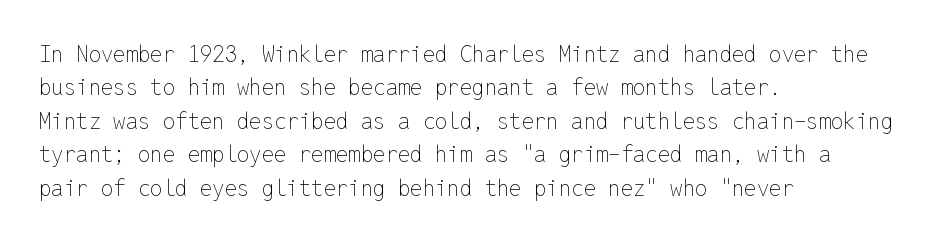
The image shows 22 px text type, upright; set left-aligned, normal line spacing (1.52x), normal letter spacing, not underlined.
